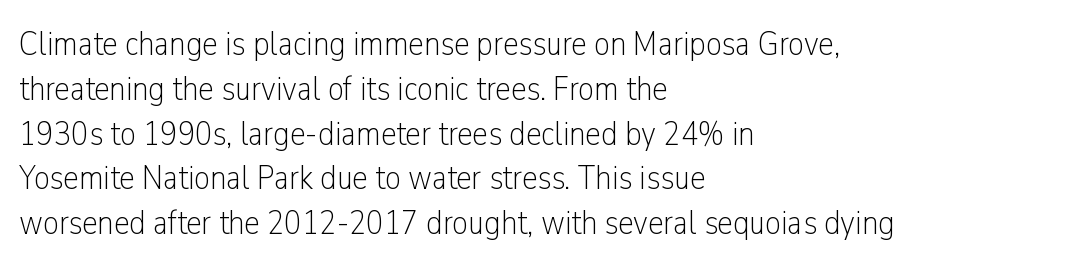
The image shows 35 px light, condensed sans-serif type, upright; set left-aligned, normal line spacing (1.28x), normal letter spacing, not underlined; low stroke contrast and a medium x-height.
